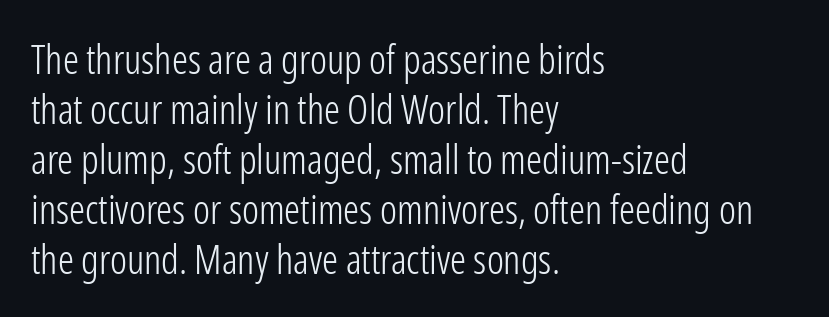
Q: Is the text bold? A: No.
Q: Is the text italic (slanted)? A: No, it is upright.
Q: Is the typeface a serif or a sans-serif typeface? A: Sans-serif.
Q: Is the text underlined? A: No.
Q: How is the paragraph aligned? A: Left-aligned.
Q: Is the spacing between letters normal or unusually wide? A: Normal.
Q: Is the spacing between lines tight, normal or loose? A: Normal.
Q: Width (condensed, normal, or wide)? A: Condensed.
Q: Stroke contrast? A: Low.
Q: x-height? A: Medium.
Q: Monospaced? A: No.
